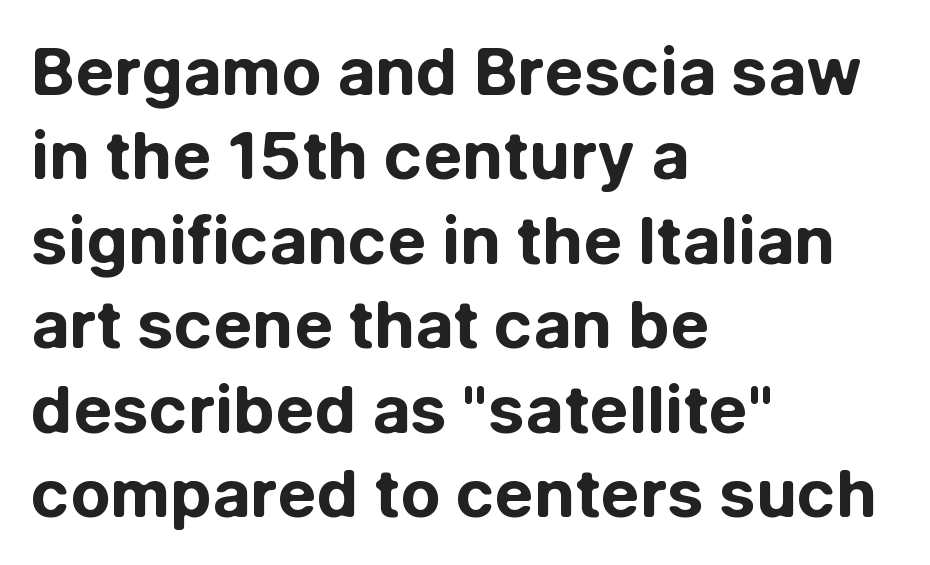
Typographically, this falls in the sans-serif category. The letters stand straight up with perfectly vertical stems. Only glyphs here, with clear space below each row. Each word holds together tightly as a unit, with standard inter-letter gaps.
